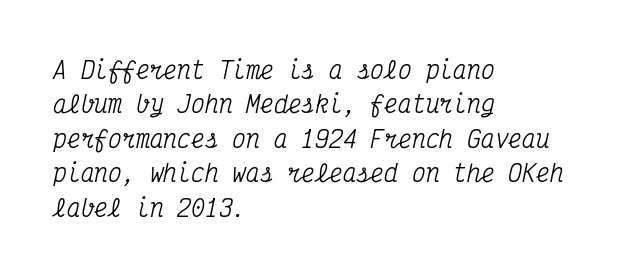
Which margin do the lines hug? The left one — the right edge is uneven. The space between consecutive lines is moderate. Notice how the stems are inclined rather than vertical — that's the hallmark of italics. The type is set solid horizontally, with unmodified tracking.
